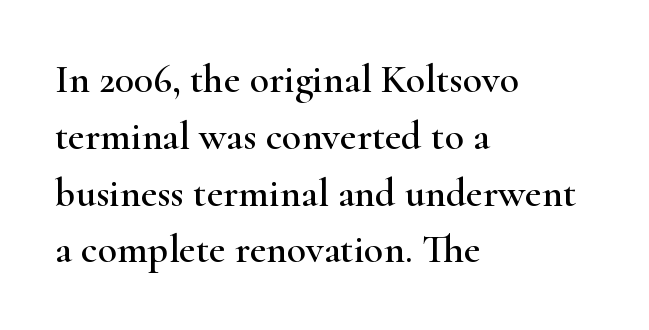
Think of a printed novel: that variable character pitch is what you see here. Underline: absent. This rendering leaves character spacing at its baseline value. Vertical strokes here are truly vertical. Vertically, the passage feels balanced, rows spaced as you'd expect. Every row of glyphs begins at an identical x-position on the left.
